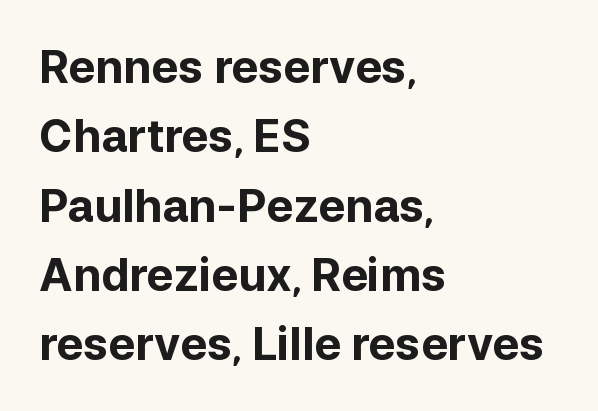
The image shows 45 px bold sans-serif type, upright; set left-aligned, normal line spacing (1.54x), normal letter spacing, not underlined; low stroke contrast and a medium x-height.
